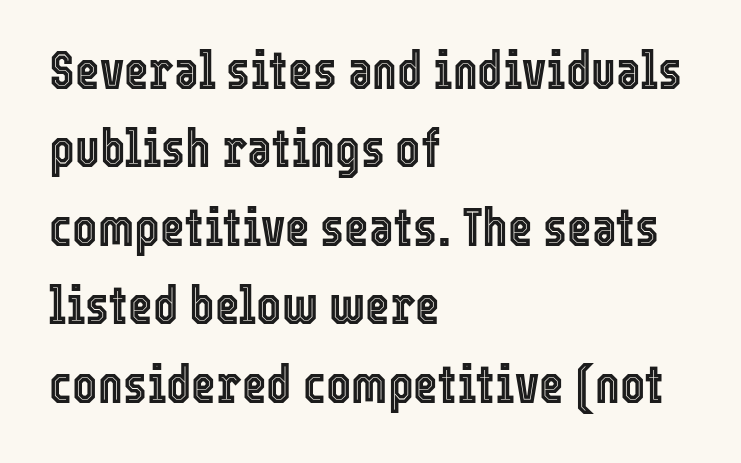
Q: Is the text italic (slanted)? A: No, it is upright.
Q: Is the text underlined? A: No.
Q: How is the paragraph aligned? A: Left-aligned.
Q: Is the spacing between letters normal or unusually wide? A: Normal.
Q: Is the spacing between lines tight, normal or loose? A: Normal.
Q: Width (condensed, normal, or wide)? A: Condensed.
Q: x-height? A: Medium.
Q: Monospaced? A: No.
